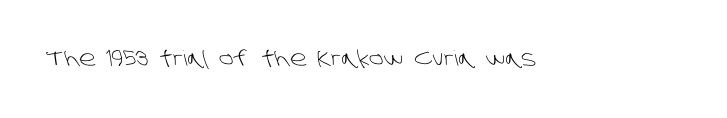
Q: Is the text bold? A: No.
Q: Is the text underlined? A: No.
Q: Is the spacing between letters normal or unusually wide? A: Normal.
